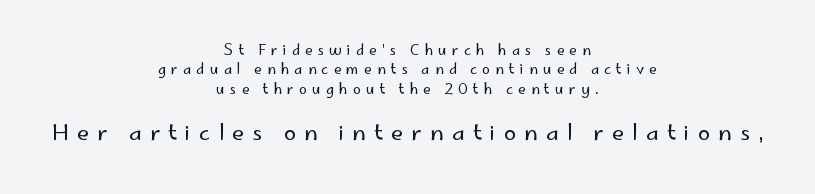
{"italic": "no", "bold": "no", "underline": "no", "align": "center", "line_spacing": "normal", "line_spacing_ratio": 1.38, "letter_spacing": "wide", "letter_spacing_em": 0.37, "larger_block": "second", "size_ratio": 1.57, "glyph_px": 22}
